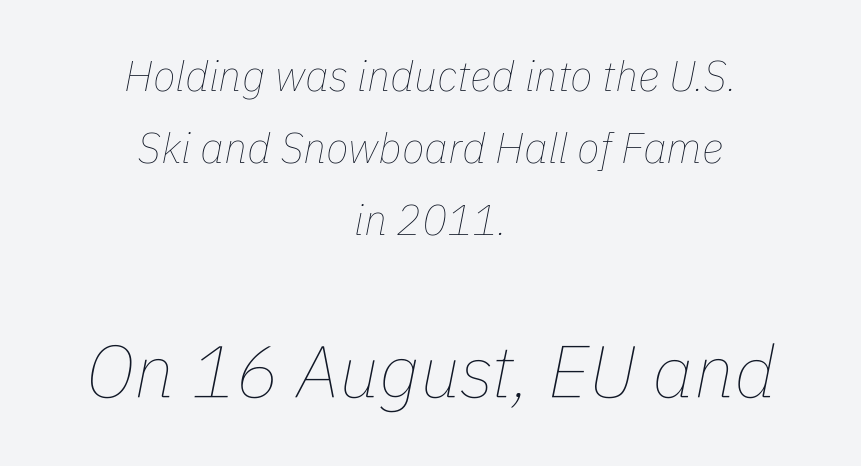
Looks like regular typesetting: each glyph gets only the width it needs. Does the bottom block carry the larger type? Yes, it does. This sample uses an oblique cut, with every glyph tilted off the vertical. A bare baseline throughout the passage.
